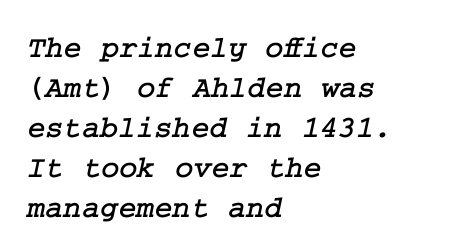
The image shows 31 px serif type; set left-aligned, normal line spacing (1.29x), normal letter spacing, not underlined; low stroke contrast and a medium x-height.
